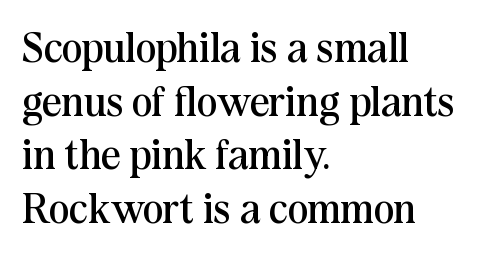
Q: Is the text bold? A: No.
Q: Is the text italic (slanted)? A: No, it is upright.
Q: Is the typeface a serif or a sans-serif typeface? A: Serif.
Q: Is the text underlined? A: No.
Q: How is the paragraph aligned? A: Left-aligned.
Q: Is the spacing between letters normal or unusually wide? A: Normal.
Q: Is the spacing between lines tight, normal or loose? A: Normal.
Q: Width (condensed, normal, or wide)? A: Normal.
Q: Stroke contrast? A: Medium.
Q: x-height? A: Medium.
Q: Monospaced? A: No.
